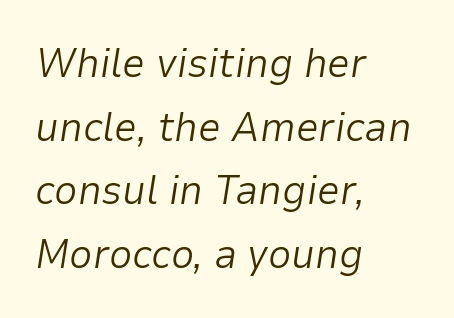
{"italic": "yes", "lean": "right", "slant_degrees": 9, "bold": "no", "weight": "light", "width": "normal", "stroke_contrast": "low", "x_height": "medium", "monospaced": "no", "underline": "no", "align": "left", "line_spacing": "normal", "line_spacing_ratio": 1.55, "letter_spacing": "normal", "letter_spacing_em": 0.0, "glyph_px": 41}
